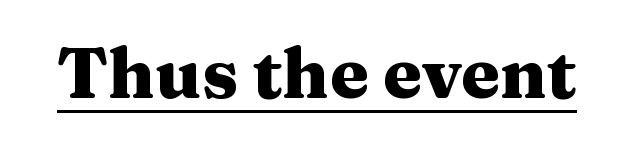
Q: Is the text bold? A: Yes.
Q: Is the text italic (slanted)? A: No, it is upright.
Q: Is the typeface a serif or a sans-serif typeface? A: Serif.
Q: Is the text underlined? A: Yes.
Q: Is the spacing between letters normal or unusually wide? A: Normal.
Q: Width (condensed, normal, or wide)? A: Wide.
Q: Stroke contrast? A: Medium.
Q: x-height? A: Medium.
Q: Monospaced? A: No.
